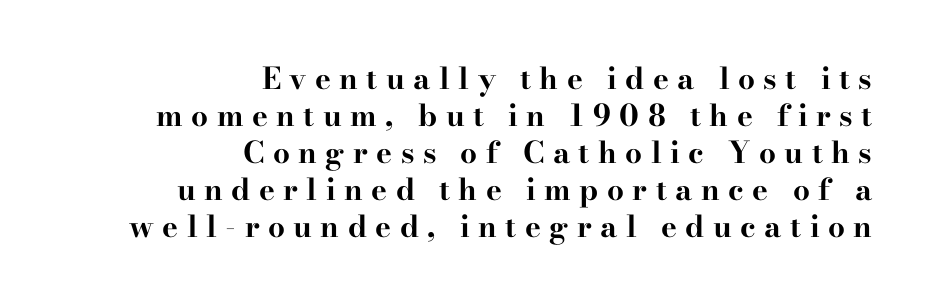
Spacing between characters has been opened up far beyond the box default. This sample is right-justified, so line beginnings fall wherever the words allow. Every stem runs plumb, perpendicular to the baseline. The designer went with a serif here, giving each stem small feet.
